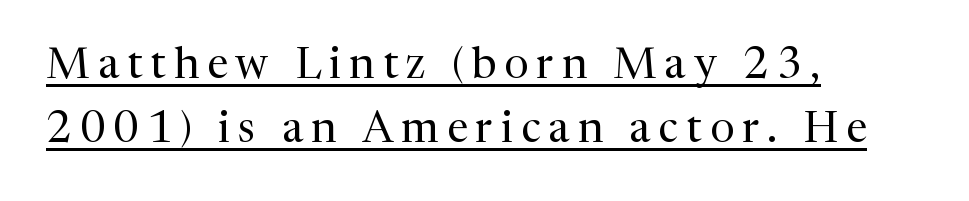
Q: Is the text bold? A: No.
Q: Is the text italic (slanted)? A: No, it is upright.
Q: Is the typeface a serif or a sans-serif typeface? A: Serif.
Q: Is the text underlined? A: Yes.
Q: How is the paragraph aligned? A: Left-aligned.
Q: Is the spacing between lines tight, normal or loose? A: Normal.
Q: Width (condensed, normal, or wide)? A: Normal.
Q: Stroke contrast? A: Medium.
Q: x-height? A: Medium.
Q: Monospaced? A: No.
